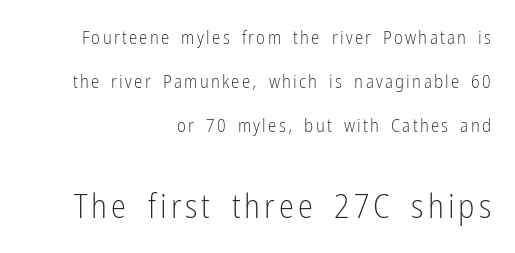
Is this a heavy cut? Hardly; it is regular or lighter. The strip under each line holds only bare page. The lower block of text is set noticeably larger than the block above it. These lines stack with their right ends in a neat column. The line-height multiplier appears high, well above default. Here the designer chose a conventional face with non-uniform glyph widths.
